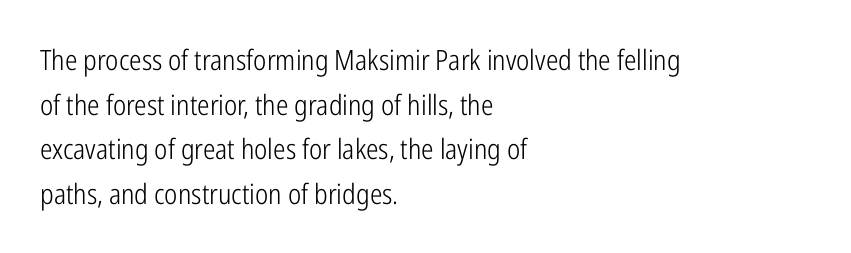
{"serif": "no", "italic": "no", "bold": "no", "weight": "light", "width": "condensed", "stroke_contrast": "low", "x_height": "medium", "monospaced": "no", "underline": "no", "align": "left", "line_spacing": "normal", "line_spacing_ratio": 1.59, "letter_spacing": "normal", "letter_spacing_em": 0.0, "glyph_px": 28}
